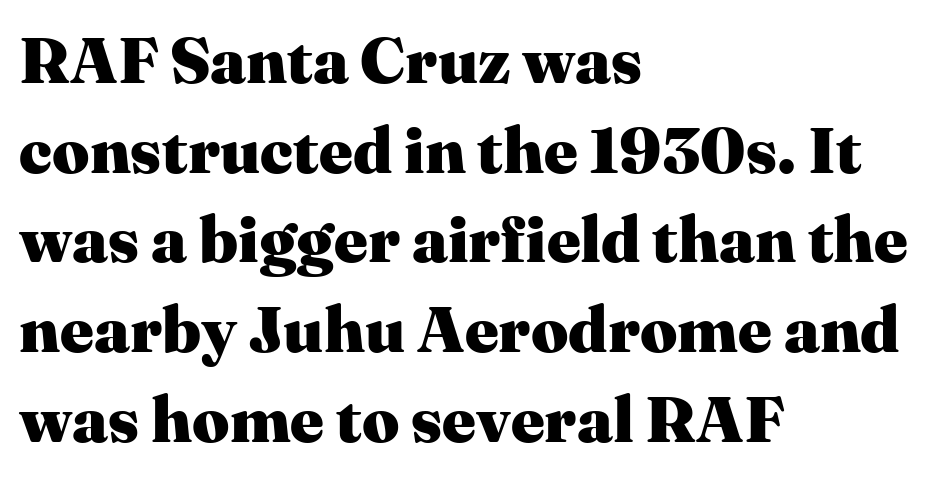
The image shows 65 px heavy serif type, upright; set left-aligned, normal line spacing (1.38x), normal letter spacing, not underlined; medium stroke contrast and a medium x-height.
